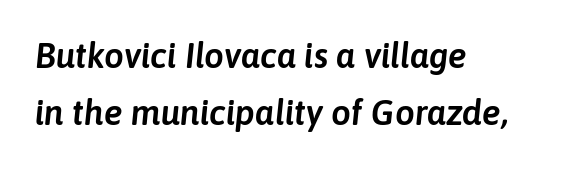
The image shows 35 px text type, italic (leaning right); set left-aligned, normal line spacing (1.63x), normal letter spacing, not underlined; low stroke contrast and a medium x-height.
